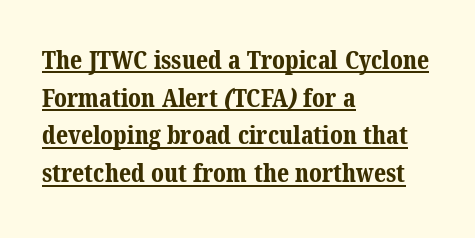
{"bold": "yes", "underline": "yes", "align": "left", "line_spacing": "normal", "line_spacing_ratio": 1.51, "letter_spacing": "normal", "letter_spacing_em": 0.0, "glyph_px": 25}
